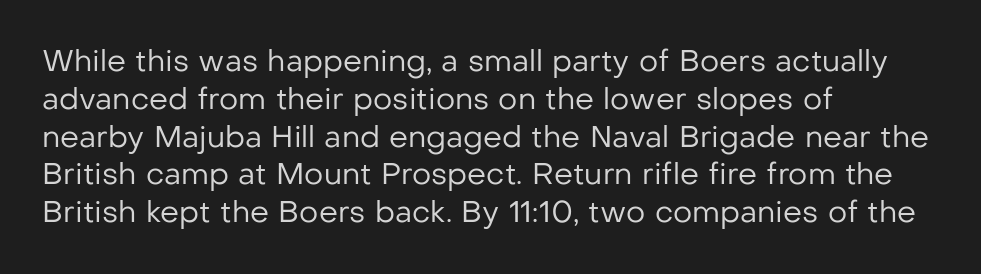
The image shows 30 px regular-weight sans-serif type, upright; set left-aligned, normal line spacing (1.26x), normal letter spacing, not underlined; low stroke contrast and a medium x-height.
